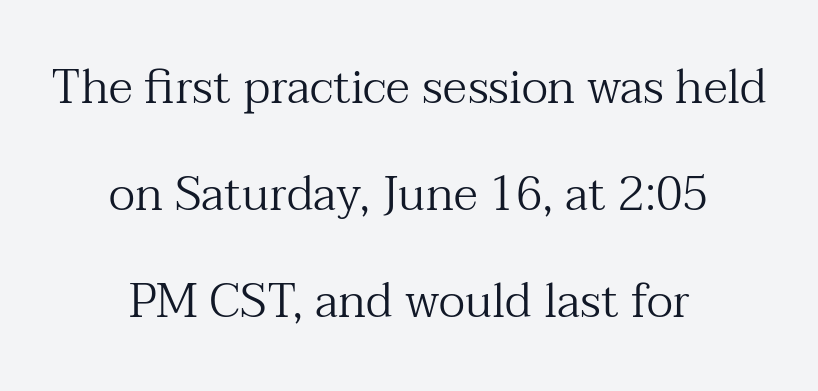
The image shows 47 px regular-weight serif type, upright; set centered, loose line spacing (2.28x), normal letter spacing, not underlined; medium stroke contrast and a medium x-height.
